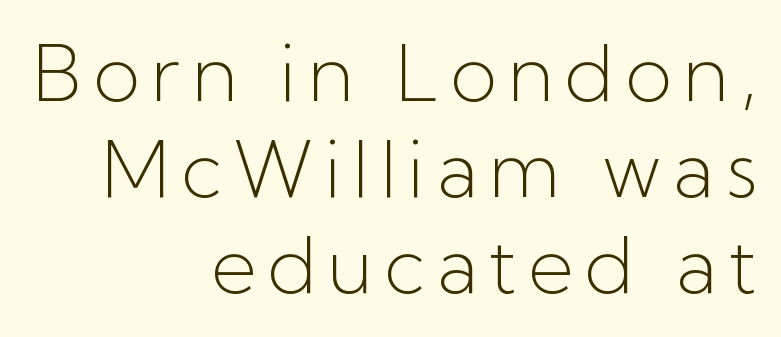
{"serif": "no", "italic": "no", "bold": "no", "weight": "light", "width": "normal", "stroke_contrast": "low", "x_height": "medium", "monospaced": "no", "underline": "no", "align": "right", "line_spacing_ratio": 1.23, "glyph_px": 78}
